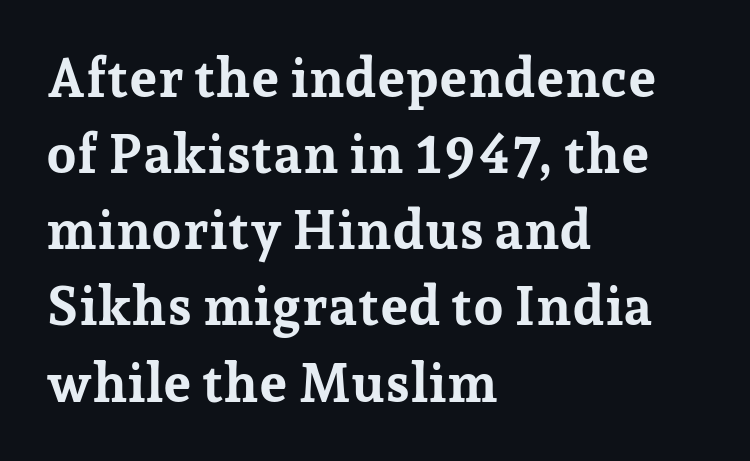
{"serif": "yes", "italic": "no", "bold": "yes", "weight": "bold", "width": "normal", "stroke_contrast": "low", "x_height": "medium", "monospaced": "no", "underline": "no", "align": "left", "line_spacing": "normal", "line_spacing_ratio": 1.41, "letter_spacing": "normal", "letter_spacing_em": 0.0, "glyph_px": 54}
